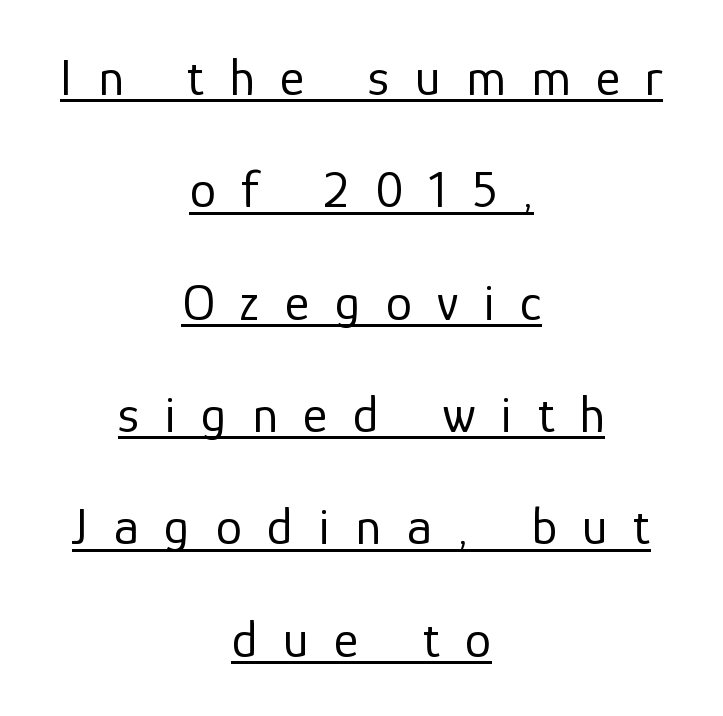
The image shows 53 px regular-weight sans-serif type, upright; set centered, loose line spacing (2.12x), unusually wide letter spacing (+0.48 em), underlined; low stroke contrast and a medium x-height.
